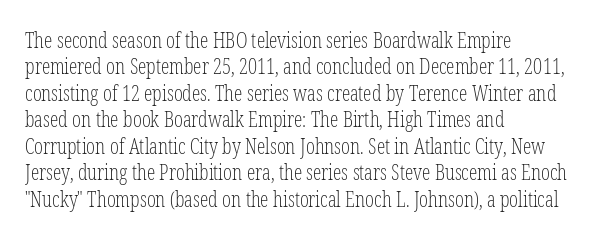
The image shows 21 px text type, upright; set left-aligned, normal line spacing (1.26x), normal letter spacing, not underlined.
